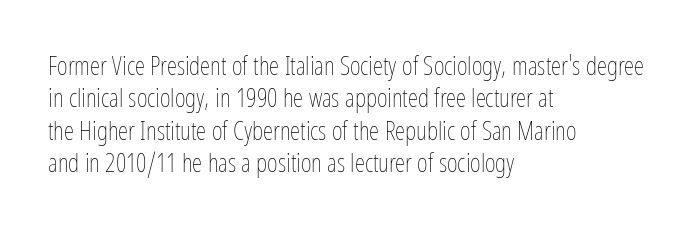
{"italic": "no", "bold": "no", "underline": "no", "align": "left", "line_spacing": "normal", "line_spacing_ratio": 1.25, "letter_spacing": "normal", "letter_spacing_em": 0.0, "glyph_px": 26}
